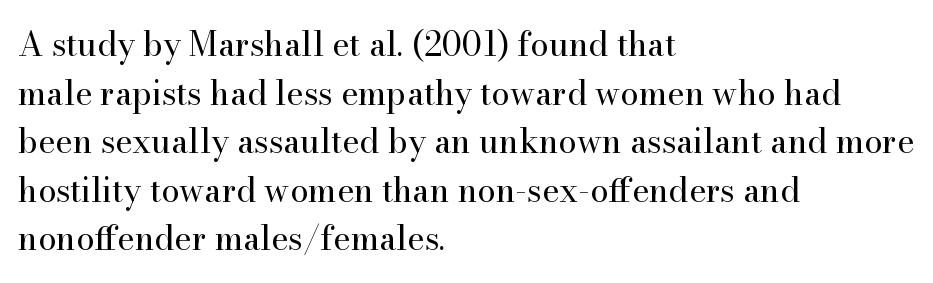
Q: Is the text bold? A: No.
Q: Is the text italic (slanted)? A: No, it is upright.
Q: Is the typeface a serif or a sans-serif typeface? A: Serif.
Q: Is the text underlined? A: No.
Q: How is the paragraph aligned? A: Left-aligned.
Q: Is the spacing between letters normal or unusually wide? A: Normal.
Q: Is the spacing between lines tight, normal or loose? A: Normal.
Q: Width (condensed, normal, or wide)? A: Normal.
Q: Stroke contrast? A: High.
Q: x-height? A: Small.
Q: Monospaced? A: No.
